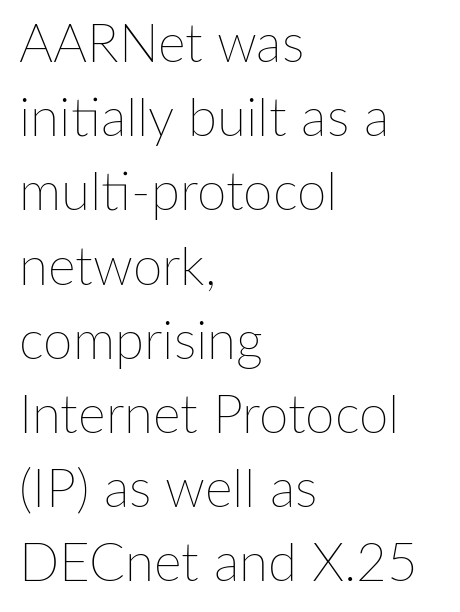
Casual observation: everything's shoved over to the left. Note the varied advance widths — an 'i' is clearly narrower than an 'm'. This rendering leaves character spacing at its baseline value. Posture: vertical.
